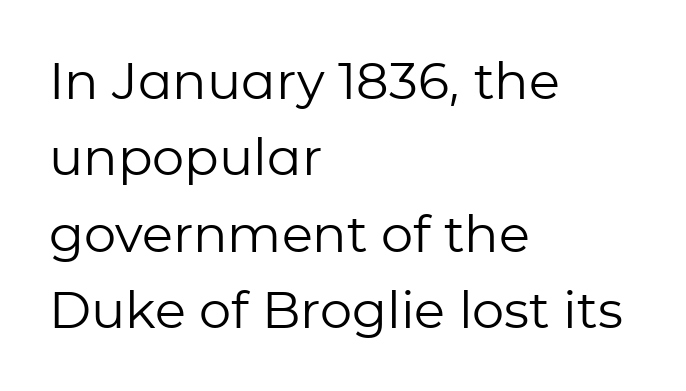
{"serif": "no", "italic": "no", "bold": "no", "weight": "regular", "width": "normal", "stroke_contrast": "low", "x_height": "medium", "monospaced": "no", "underline": "no", "align": "left", "line_spacing": "normal", "line_spacing_ratio": 1.5, "letter_spacing": "normal", "letter_spacing_em": 0.0, "glyph_px": 51}
